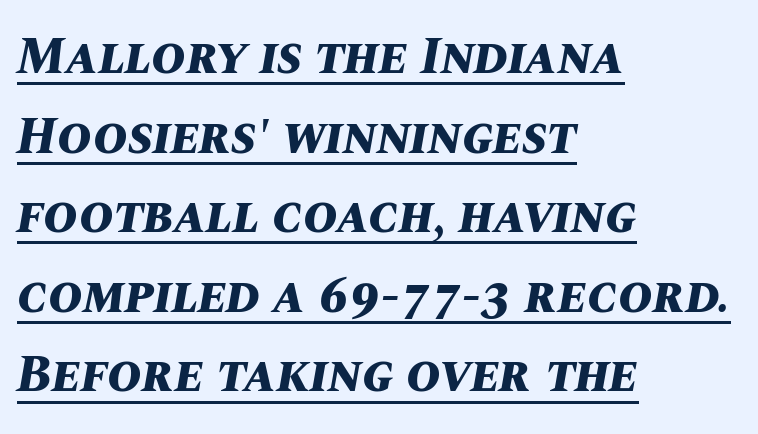
You could not count columns in this text — the font is proportionally spaced. Plenty of ink on the page — the face is bold. Students, observe: this is what conventionally led text looks like. What stands out about the letter spacing? Nothing — it is the standard amount. This sample is left-justified, so line endings fall wherever the words run out.
